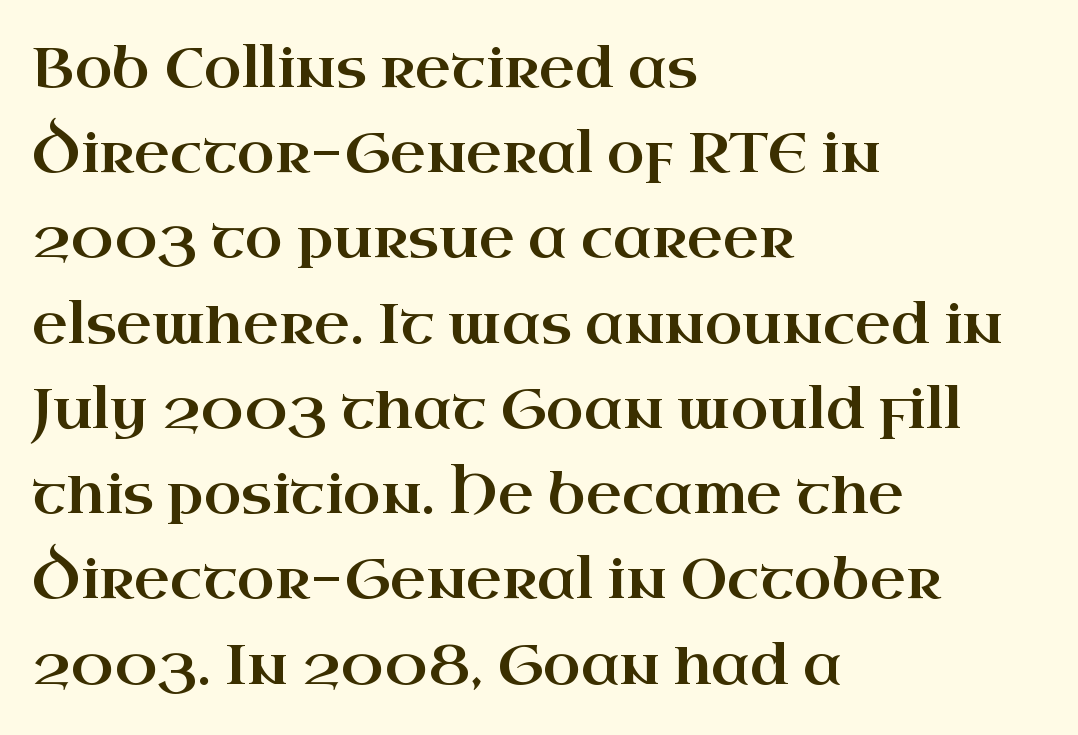
Q: Is the text italic (slanted)? A: No, it is upright.
Q: Is the typeface a serif or a sans-serif typeface? A: Serif.
Q: Is the text underlined? A: No.
Q: How is the paragraph aligned? A: Left-aligned.
Q: Is the spacing between letters normal or unusually wide? A: Normal.
Q: Is the spacing between lines tight, normal or loose? A: Normal.
Q: Width (condensed, normal, or wide)? A: Wide.
Q: Stroke contrast? A: High.
Q: x-height? A: Small.
Q: Monospaced? A: No.
